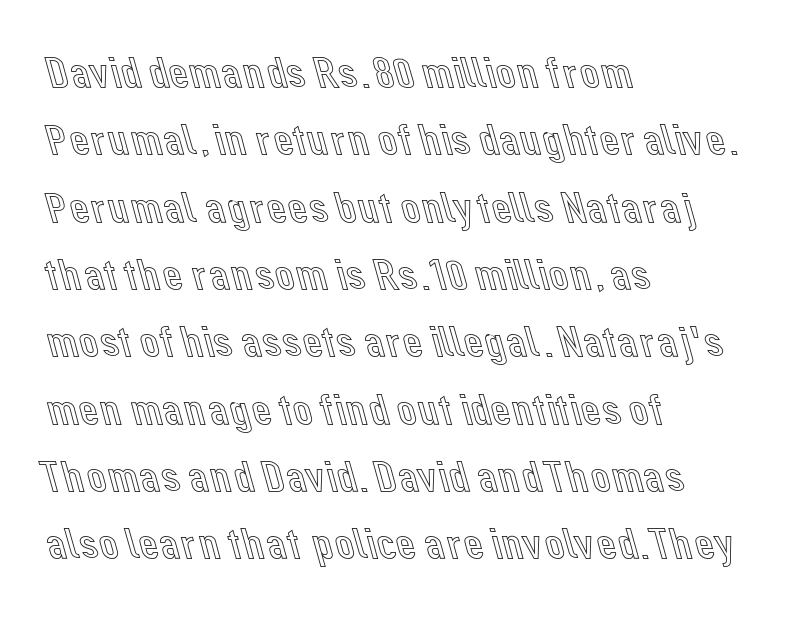
The gaps between neighbouring characters are ordinary and unremarkable. Short and long lines alike share a common starting point at left. Letters rest on an invisible, unmarked baseline.
